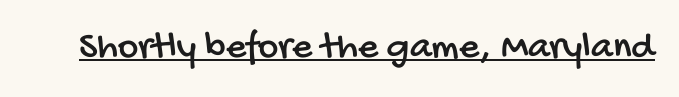
The image shows 39 px condensed sans-serif type; set normal letter spacing, underlined; low stroke contrast and a large x-height.
